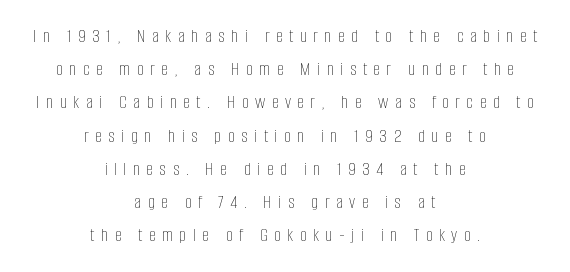
{"italic": "no", "bold": "no", "underline": "no", "align": "center", "line_spacing": "normal", "line_spacing_ratio": 1.66, "letter_spacing": "wide", "letter_spacing_em": 0.32, "glyph_px": 20}
